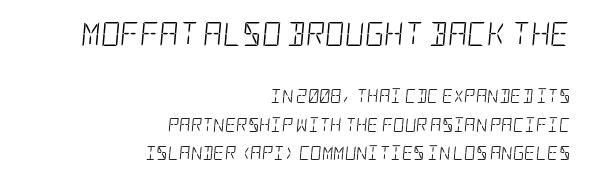
{"italic": "yes", "lean": "right", "slant_degrees": 5, "bold": "no", "underline": "no", "align": "right", "line_spacing": "loose", "line_spacing_ratio": 2.01, "letter_spacing": "normal", "letter_spacing_em": 0.0, "larger_block": "first", "size_ratio": 1.71, "glyph_px": 24}
